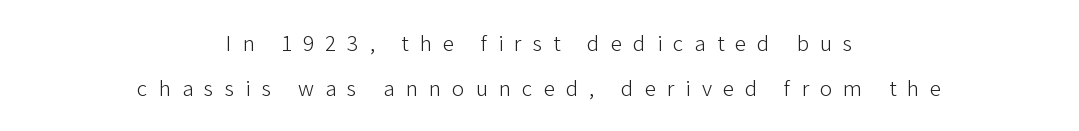
The image shows 23 px text type, upright; set centered, loose line spacing (1.96x), unusually wide letter spacing (+0.48 em), not underlined.
